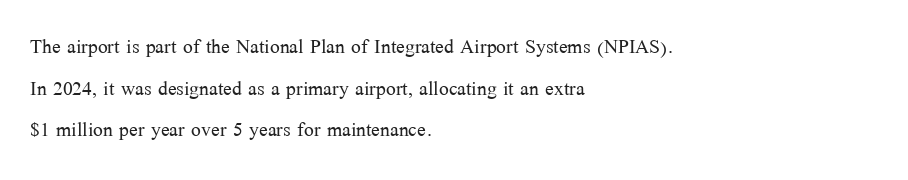
The image shows 26 px text type, upright; set left-aligned, normal line spacing (1.6x), normal letter spacing, not underlined.
